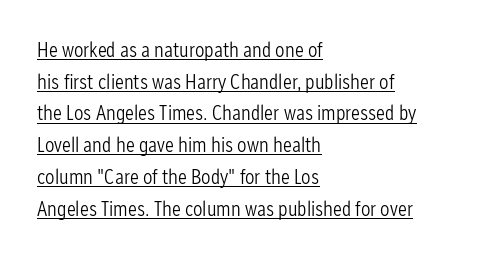
{"italic": "no", "bold": "no", "underline": "yes", "align": "left", "line_spacing": "normal", "line_spacing_ratio": 1.51, "letter_spacing": "normal", "letter_spacing_em": 0.0, "glyph_px": 21}
